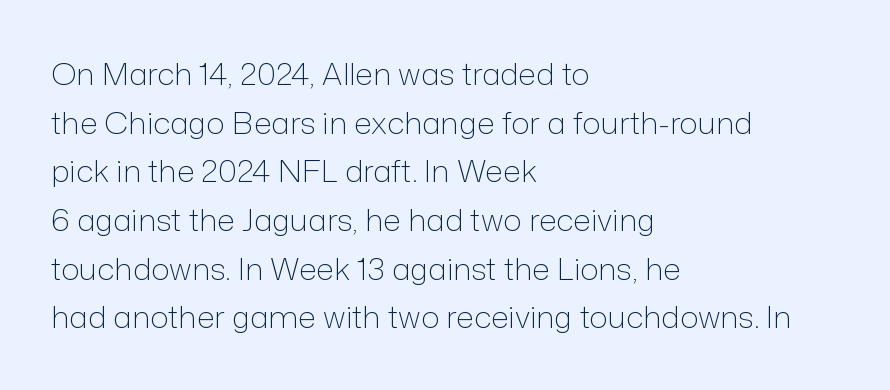
The image shows 31 px light sans-serif type, upright; set left-aligned, normal line spacing (1.57x), normal letter spacing, not underlined; low stroke contrast and a medium x-height.
